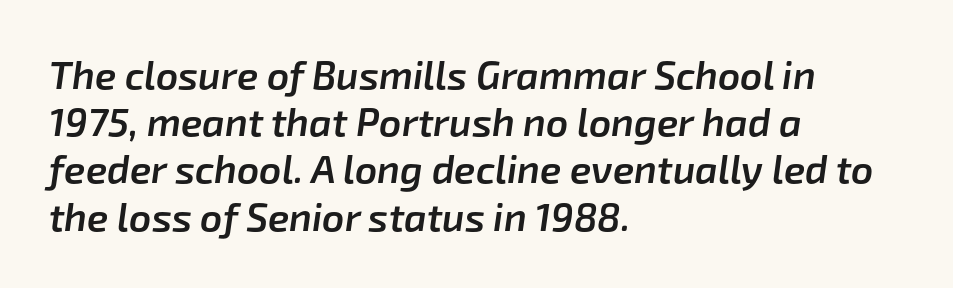
The glyphs look as if they've been sheared to an angle. Line beginnings align vertically; line endings do not. Nothing unusual about the tracking: characters are spaced as the font intends. Each row of text sits above clean, open space. Spacing verdict: proportional, widths tailored to each character. Slightly chunky letters — semibold, I'd say, not full bold.
